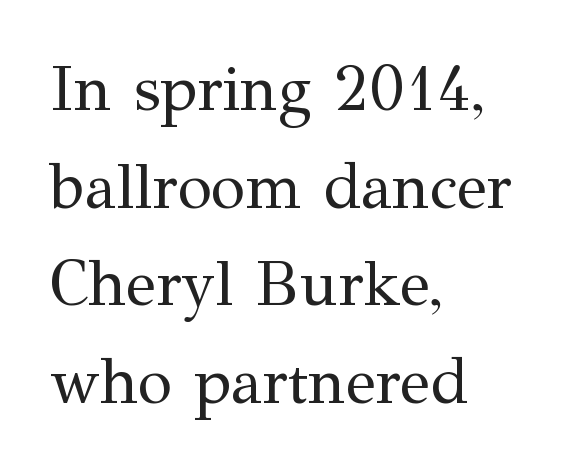
Q: Is the text bold? A: No.
Q: Is the text italic (slanted)? A: No, it is upright.
Q: Is the typeface a serif or a sans-serif typeface? A: Serif.
Q: Is the text underlined? A: No.
Q: How is the paragraph aligned? A: Left-aligned.
Q: Is the spacing between letters normal or unusually wide? A: Normal.
Q: Is the spacing between lines tight, normal or loose? A: Normal.
Q: Width (condensed, normal, or wide)? A: Normal.
Q: Stroke contrast? A: Medium.
Q: x-height? A: Medium.
Q: Monospaced? A: No.
